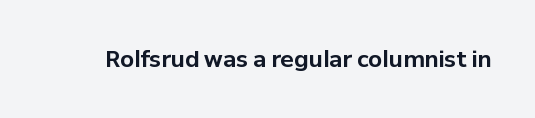
Q: Is the text bold? A: Yes.
Q: Is the text italic (slanted)? A: No, it is upright.
Q: Is the text underlined? A: No.
Q: Is the spacing between letters normal or unusually wide? A: Normal.
